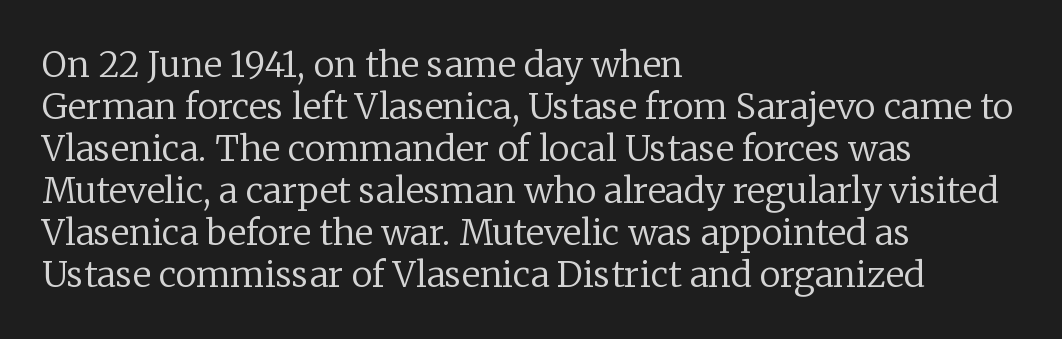
Do the letters lean? They stand straight. Tracking value appears to be zero — textbook default spacing. Nobody drew a line under any word here. Note the varied advance widths — an 'i' is clearly narrower than an 'm'.
